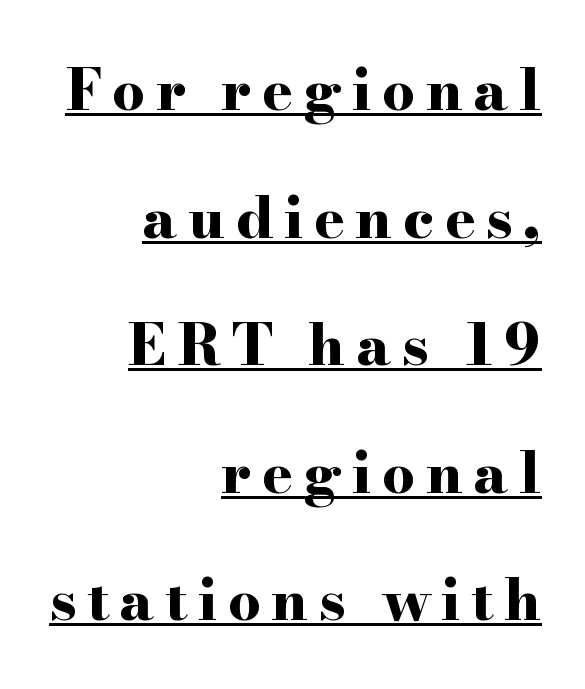
The image shows 58 px bold, wide serif type, upright; set right-aligned, loose line spacing (2.2x), underlined; high stroke contrast and a small x-height.
